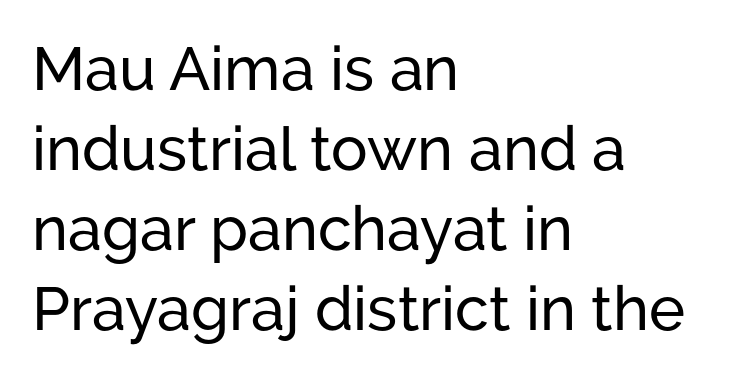
These lines are composed in type without serifs. Interline gaps are of average width in this sample. The lettering stays uniformly vertical, giving the passage a roman look. Horizontal alignment here is leftward, the default for most running prose. Here the designer chose a conventional face with non-uniform glyph widths.
